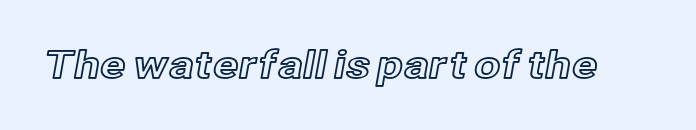
{"width": "normal", "x_height": "medium", "monospaced": "no", "underline": "no", "letter_spacing": "normal", "letter_spacing_em": 0.0, "glyph_px": 38}
